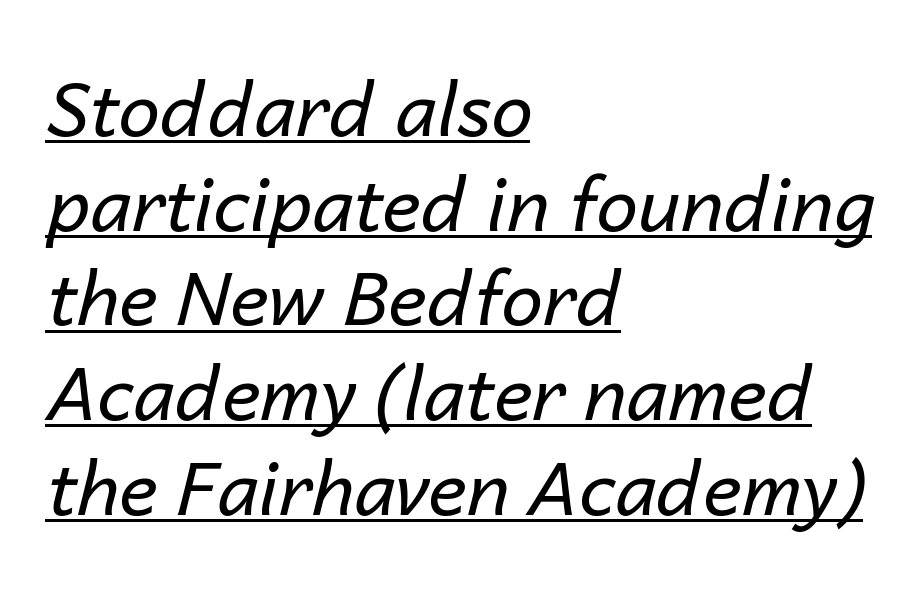
The image shows 74 px regular-weight type, italic (leaning right); set left-aligned, normal line spacing (1.28x), normal letter spacing, underlined; low stroke contrast and a medium x-height.
